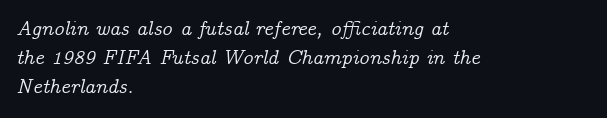
Q: Is the text italic (slanted)? A: Yes, it leans right by about 14 degrees.
Q: Is the text underlined? A: No.
Q: How is the paragraph aligned? A: Left-aligned.
Q: Is the spacing between letters normal or unusually wide? A: Normal.
Q: Is the spacing between lines tight, normal or loose? A: Normal.
